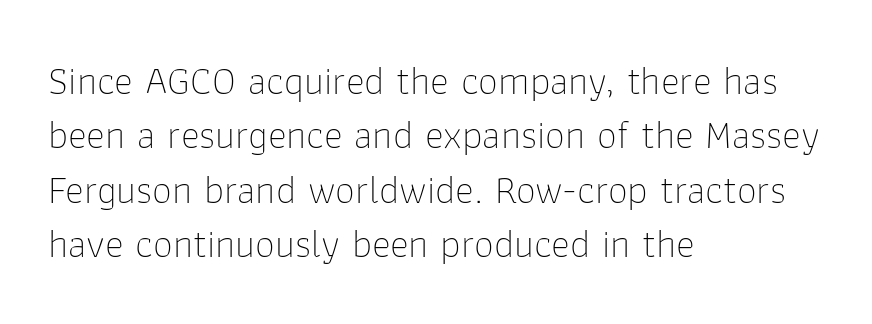
Q: Is the text bold? A: No.
Q: Is the text italic (slanted)? A: No, it is upright.
Q: Is the typeface a serif or a sans-serif typeface? A: Sans-serif.
Q: Is the text underlined? A: No.
Q: How is the paragraph aligned? A: Left-aligned.
Q: Is the spacing between letters normal or unusually wide? A: Normal.
Q: Is the spacing between lines tight, normal or loose? A: Normal.
Q: Width (condensed, normal, or wide)? A: Normal.
Q: Stroke contrast? A: Low.
Q: x-height? A: Medium.
Q: Monospaced? A: No.
